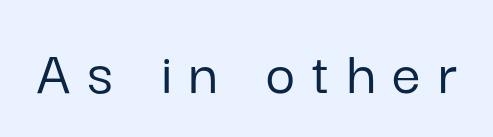
Display-style spreading of the glyphs; the letterfit is very open. The letters stand straight up with perfectly vertical stems. The typeface chosen for these lines omits serifs. The letters advance in unequal steps, a hallmark of proportional type. Lines of text with bare space underneath.
